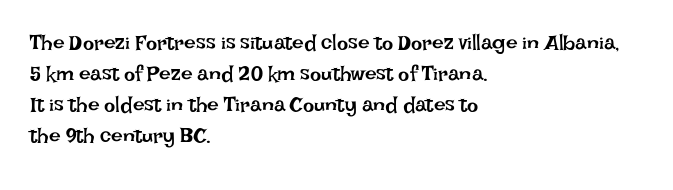
Q: Is the text bold? A: No.
Q: Is the text italic (slanted)? A: No, it is upright.
Q: Is the text underlined? A: No.
Q: How is the paragraph aligned? A: Left-aligned.
Q: Is the spacing between letters normal or unusually wide? A: Normal.
Q: Is the spacing between lines tight, normal or loose? A: Normal.
